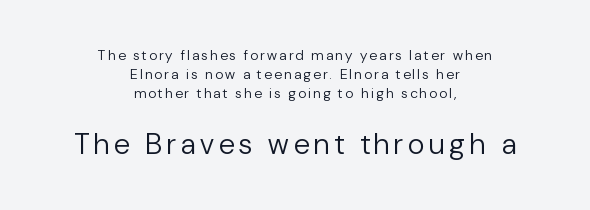
To sum up the face: it is a sans, with no serifs. What's the leading like? Ordinary, nothing unusual. Descenders are the only things crossing below the line. Rendered with straight, roman letterforms. Compared with a typical body face, this is equally light or lighter still. The compositor balanced each line on the midline.
